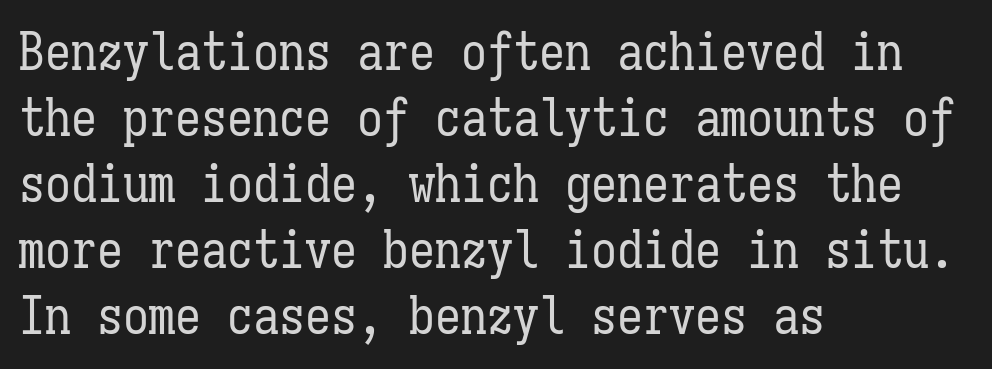
The image shows 52 px regular-weight, condensed type, upright, monospaced; set left-aligned, normal line spacing (1.27x), normal letter spacing, not underlined; low stroke contrast and a medium x-height.
